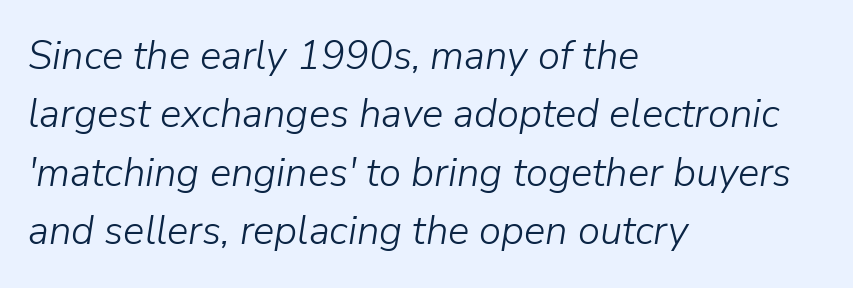
{"italic": "yes", "lean": "right", "slant_degrees": 9, "bold": "no", "weight": "light", "width": "normal", "stroke_contrast": "low", "x_height": "medium", "monospaced": "no", "underline": "no", "align": "left", "line_spacing": "normal", "line_spacing_ratio": 1.46, "letter_spacing": "normal", "letter_spacing_em": 0.0, "glyph_px": 40}
